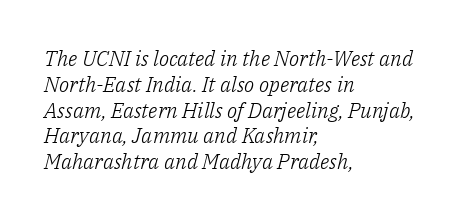
Q: Is the text bold? A: No.
Q: Is the text italic (slanted)? A: Yes, it leans right by about 14 degrees.
Q: Is the text underlined? A: No.
Q: How is the paragraph aligned? A: Left-aligned.
Q: Is the spacing between letters normal or unusually wide? A: Normal.
